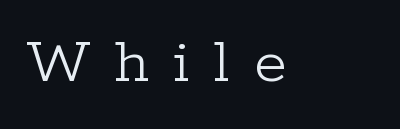
The image shows 67 px light serif type, upright; set left-aligned, unusually wide letter spacing (+0.36 em), not underlined; low stroke contrast and a medium x-height.
